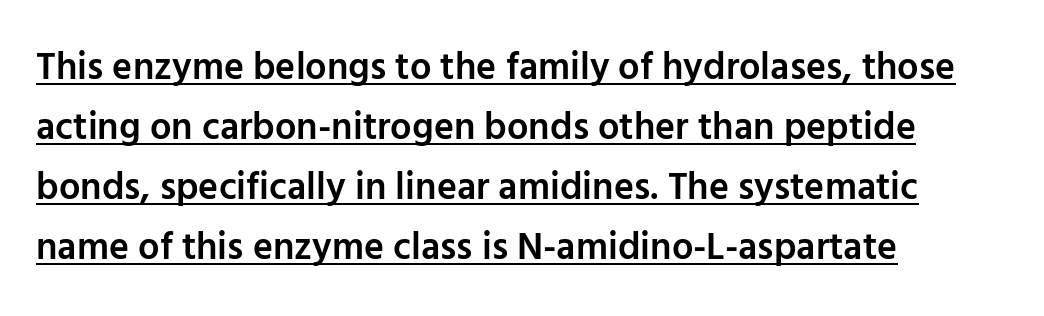
{"serif": "no", "italic": "no", "bold": "semi", "weight": "semibold", "width": "normal", "stroke_contrast": "low", "x_height": "medium", "monospaced": "no", "underline": "yes", "align": "left", "line_spacing": "normal", "line_spacing_ratio": 1.58, "letter_spacing": "normal", "letter_spacing_em": 0.0, "glyph_px": 38}
